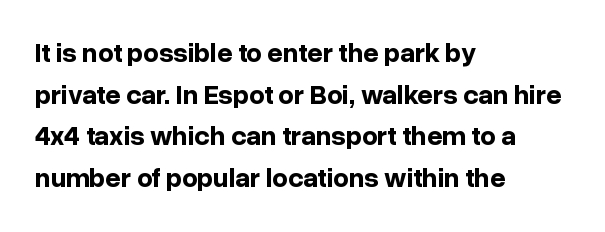
The image shows 27 px bold type, upright; set left-aligned, normal line spacing (1.54x), normal letter spacing, not underlined.
